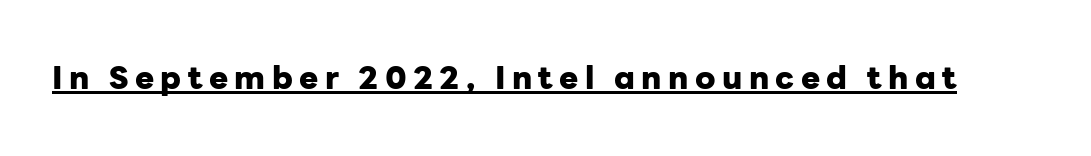
Q: Is the text bold? A: Yes.
Q: Is the text italic (slanted)? A: No, it is upright.
Q: Is the typeface a serif or a sans-serif typeface? A: Sans-serif.
Q: Is the text underlined? A: Yes.
Q: Is the spacing between letters normal or unusually wide? A: Unusually wide.
Q: Width (condensed, normal, or wide)? A: Normal.
Q: Stroke contrast? A: Low.
Q: x-height? A: Medium.
Q: Monospaced? A: No.
